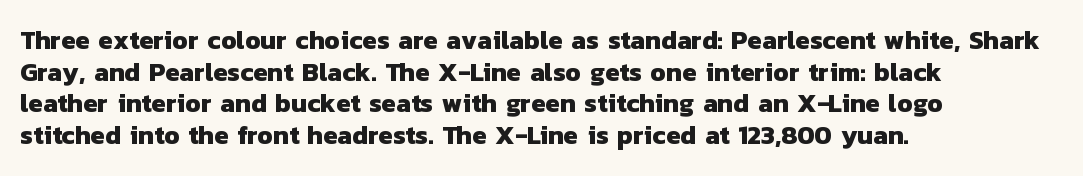
Spacing between characters is what you'd get straight out of the box. The compositor pushed each line to the left boundary. Compared with an ordinary text face, these strokes are far heavier — a full bold. Beneath every word, the page is bare.
